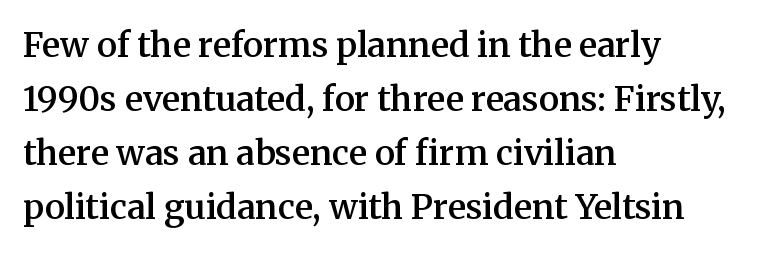
Q: Is the text bold? A: Semi-bold.
Q: Is the text italic (slanted)? A: No, it is upright.
Q: Is the typeface a serif or a sans-serif typeface? A: Serif.
Q: Is the text underlined? A: No.
Q: How is the paragraph aligned? A: Left-aligned.
Q: Is the spacing between letters normal or unusually wide? A: Normal.
Q: Is the spacing between lines tight, normal or loose? A: Normal.
Q: Width (condensed, normal, or wide)? A: Normal.
Q: Stroke contrast? A: Medium.
Q: x-height? A: Medium.
Q: Monospaced? A: No.
